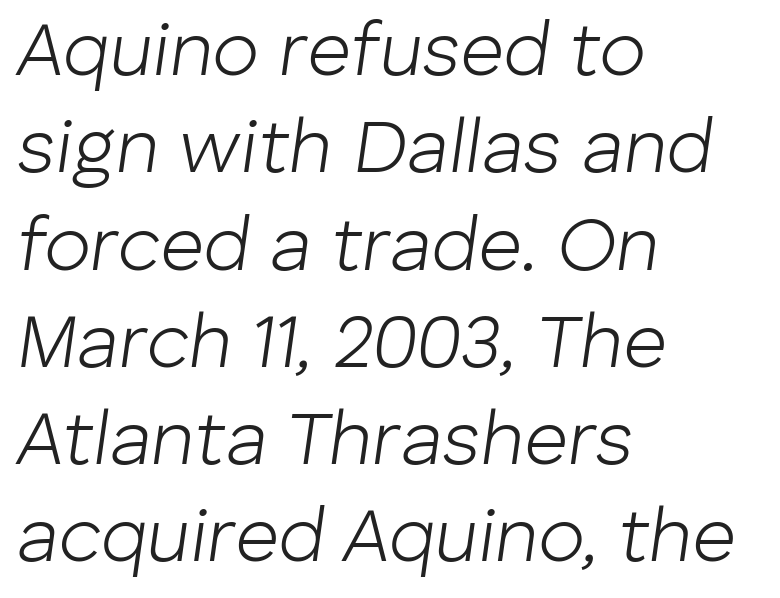
Q: Is the text bold? A: No.
Q: Is the text italic (slanted)? A: Yes, it leans right by about 8 degrees.
Q: Is the text underlined? A: No.
Q: How is the paragraph aligned? A: Left-aligned.
Q: Is the spacing between letters normal or unusually wide? A: Normal.
Q: Is the spacing between lines tight, normal or loose? A: Normal.
Q: Width (condensed, normal, or wide)? A: Normal.
Q: Stroke contrast? A: Low.
Q: x-height? A: Medium.
Q: Monospaced? A: No.
